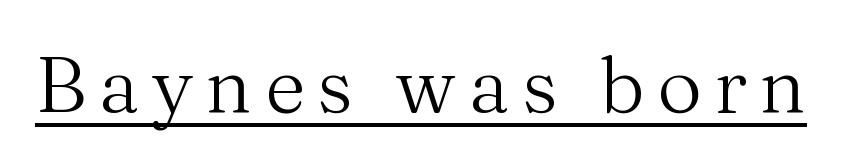
{"serif": "yes", "italic": "no", "bold": "no", "weight": "regular", "width": "normal", "stroke_contrast": "medium", "x_height": "medium", "monospaced": "no", "underline": "yes", "glyph_px": 78}
